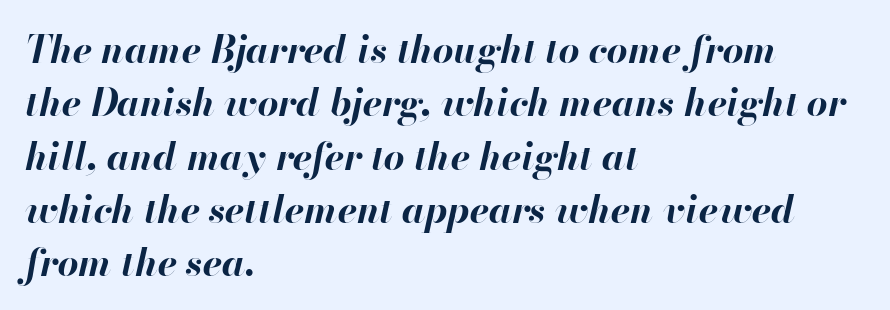
Q: Is the text bold? A: Yes.
Q: Is the text italic (slanted)? A: Yes, it leans right by about 13 degrees.
Q: Is the text underlined? A: No.
Q: How is the paragraph aligned? A: Left-aligned.
Q: Is the spacing between letters normal or unusually wide? A: Normal.
Q: Is the spacing between lines tight, normal or loose? A: Normal.
Q: Width (condensed, normal, or wide)? A: Normal.
Q: Stroke contrast? A: High.
Q: x-height? A: Small.
Q: Monospaced? A: No.
